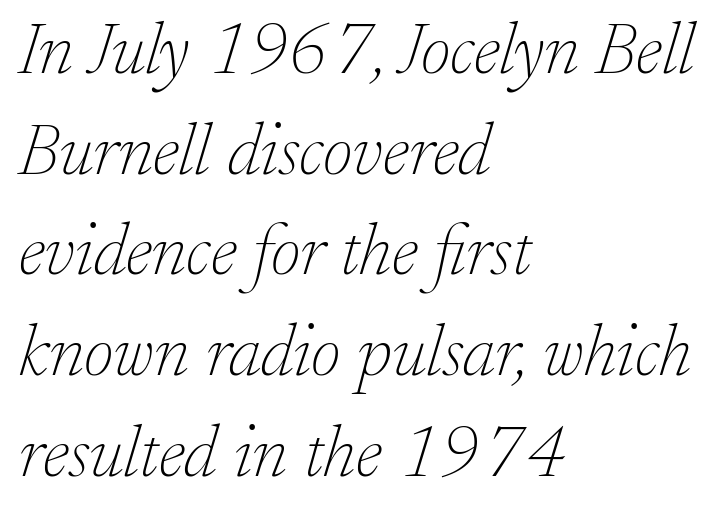
{"serif": "yes", "italic": "yes", "lean": "right", "slant_degrees": 17, "bold": "no", "weight": "thin", "width": "normal", "stroke_contrast": "low", "x_height": "small", "monospaced": "no", "underline": "no", "align": "left", "line_spacing": "normal", "line_spacing_ratio": 1.38, "letter_spacing": "normal", "letter_spacing_em": 0.0, "glyph_px": 73}
